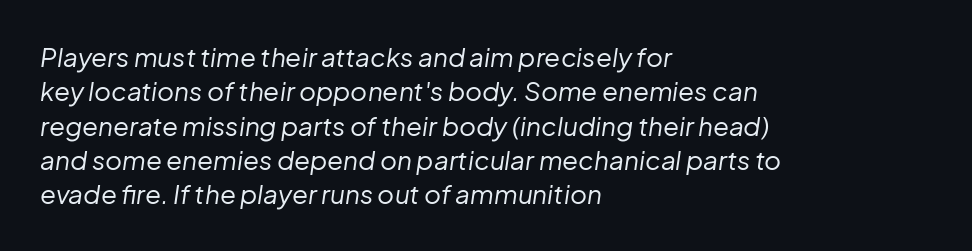
No extra tracking has been applied to these lines. The line-height multiplier appears to be the usual default. An italicized treatment has been applied to the whole sample. Line beginnings align vertically; line endings do not.
